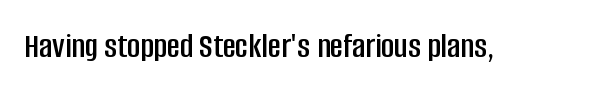
Q: Is the text italic (slanted)? A: No, it is upright.
Q: Is the typeface a serif or a sans-serif typeface? A: Sans-serif.
Q: Is the text underlined? A: No.
Q: Is the spacing between letters normal or unusually wide? A: Normal.
Q: Width (condensed, normal, or wide)? A: Condensed.
Q: Stroke contrast? A: Low.
Q: x-height? A: Large.
Q: Monospaced? A: No.
